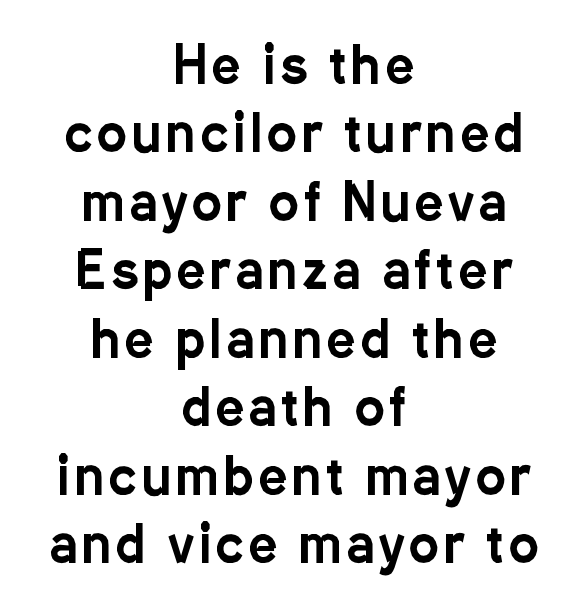
Q: Is the text italic (slanted)? A: No, it is upright.
Q: Is the typeface a serif or a sans-serif typeface? A: Sans-serif.
Q: Is the text underlined? A: No.
Q: How is the paragraph aligned? A: Centered.
Q: Is the spacing between lines tight, normal or loose? A: Normal.
Q: Width (condensed, normal, or wide)? A: Condensed.
Q: Stroke contrast? A: Low.
Q: x-height? A: Medium.
Q: Monospaced? A: No.
